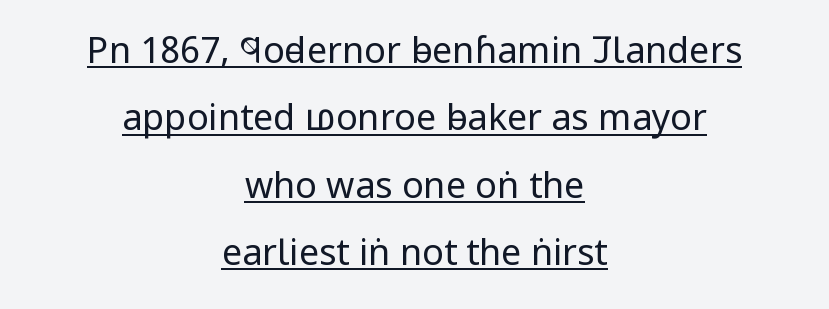
Q: Is the text bold? A: No.
Q: Is the text italic (slanted)? A: No, it is upright.
Q: Is the typeface a serif or a sans-serif typeface? A: Sans-serif.
Q: Is the text underlined? A: Yes.
Q: How is the paragraph aligned? A: Centered.
Q: Is the spacing between letters normal or unusually wide? A: Normal.
Q: Width (condensed, normal, or wide)? A: Condensed.
Q: Stroke contrast? A: Low.
Q: x-height? A: Large.
Q: Monospaced? A: No.
